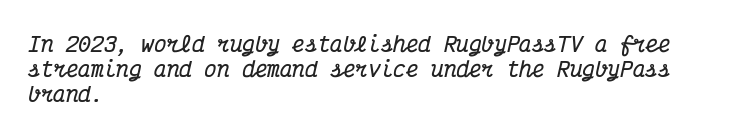
Q: Is the text bold? A: Yes.
Q: Is the text italic (slanted)? A: Yes, it leans right by about 12 degrees.
Q: Is the text underlined? A: No.
Q: How is the paragraph aligned? A: Left-aligned.
Q: Is the spacing between letters normal or unusually wide? A: Normal.
